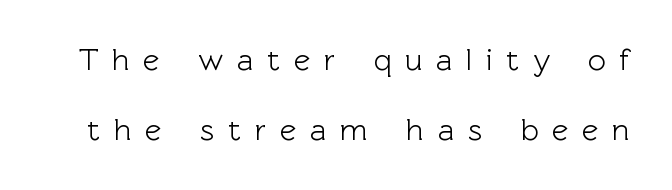
The image shows 31 px sans-serif type, upright; set loose line spacing (2.27x), unusually wide letter spacing (+0.44 em), not underlined; a medium x-height.
